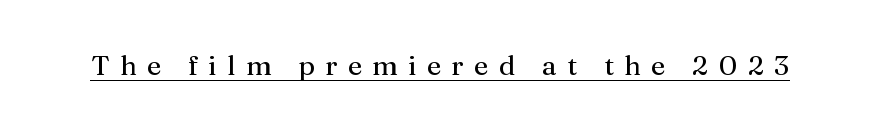
The image shows 28 px regular-weight serif type, upright; set unusually wide letter spacing (+0.37 em), underlined; medium stroke contrast and a medium x-height.
